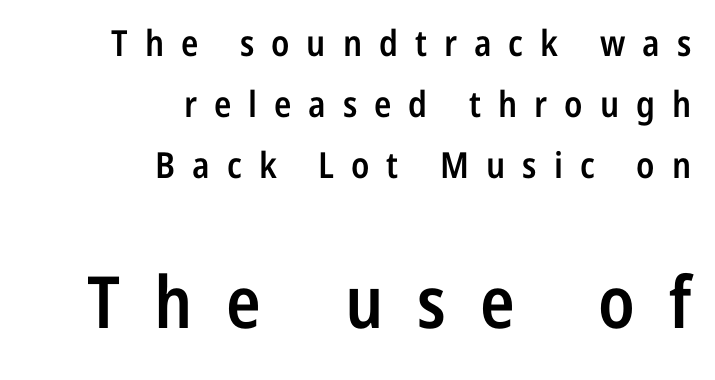
The passage shown is typed in a proportional face where columns would drift. The words here are not underlined. In terms of letterform style, serifs are entirely absent. Is the letter spacing exaggerated? Yes — the characters are pushed far apart. This sample is right-justified, so line beginnings fall wherever the words allow. Each glyph is drawn with semibold strokes, heavier than normal yet not fully bold.
